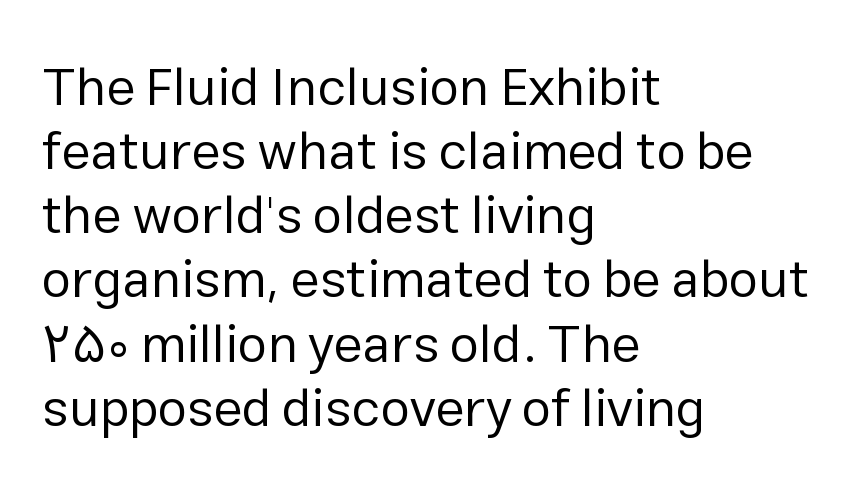
Q: Is the text bold? A: No.
Q: Is the text italic (slanted)? A: No, it is upright.
Q: Is the typeface a serif or a sans-serif typeface? A: Sans-serif.
Q: Is the text underlined? A: No.
Q: How is the paragraph aligned? A: Left-aligned.
Q: Is the spacing between letters normal or unusually wide? A: Normal.
Q: Width (condensed, normal, or wide)? A: Normal.
Q: Stroke contrast? A: Low.
Q: x-height? A: Medium.
Q: Monospaced? A: No.
